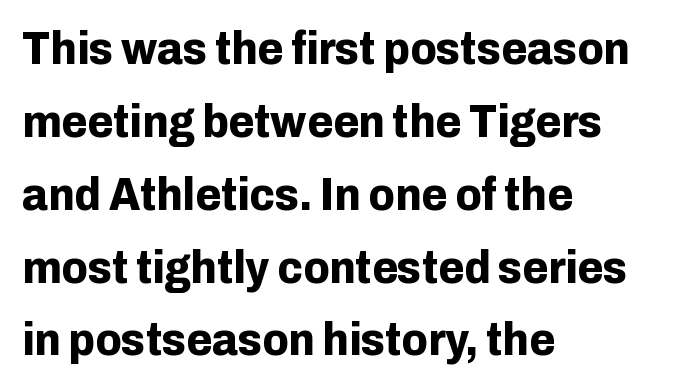
The image shows 47 px bold sans-serif type, upright; set left-aligned, normal line spacing (1.55x), normal letter spacing, not underlined; low stroke contrast and a medium x-height.
